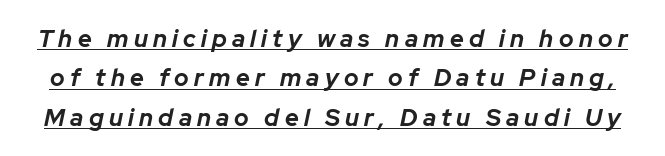
The image shows 24 px bold type, italic (leaning right); set normal line spacing (1.64x), unusually wide letter spacing (+0.22 em), underlined.
